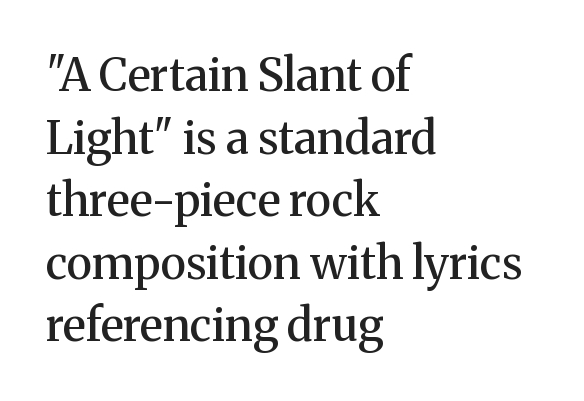
{"serif": "yes", "italic": "no", "bold": "semi", "weight": "semibold", "width": "normal", "stroke_contrast": "medium", "x_height": "medium", "monospaced": "no", "underline": "no", "align": "left", "line_spacing": "normal", "line_spacing_ratio": 1.39, "letter_spacing": "normal", "letter_spacing_em": 0.0, "glyph_px": 45}
